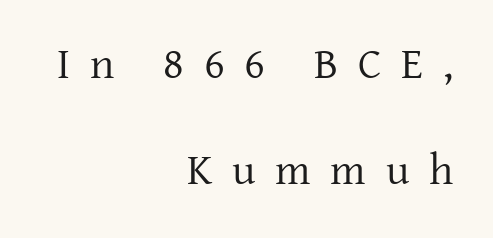
The image shows 44 px regular-weight serif type, upright; set right-aligned, loose line spacing (2.41x), unusually wide letter spacing (+0.45 em), not underlined; low stroke contrast and a medium x-height.
